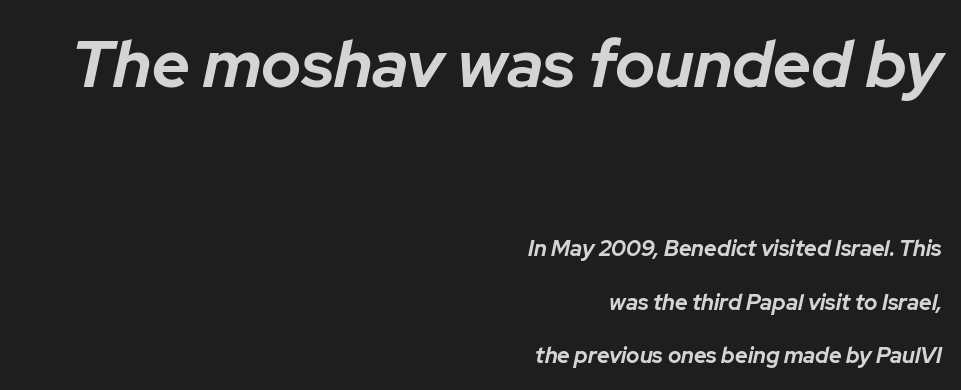
The image shows 66 px bold type, italic (leaning right); set right-aligned, loose line spacing (2.44x), normal letter spacing, not underlined; the first (top) block is 3.0x larger; low stroke contrast and a medium x-height.
